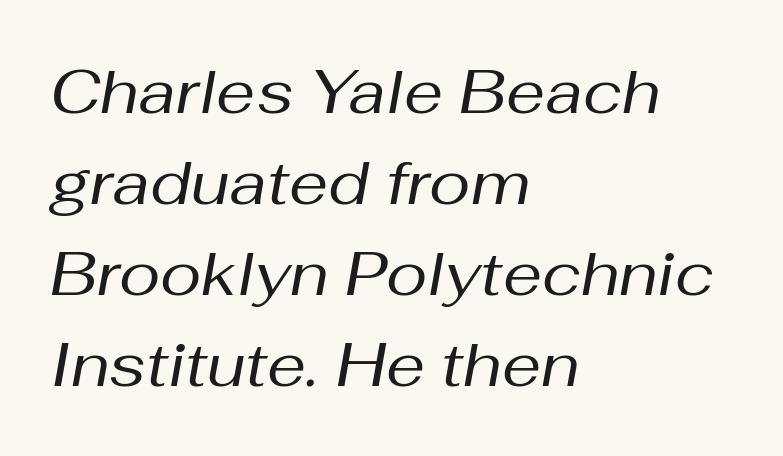
Q: Is the text bold? A: No.
Q: Is the text italic (slanted)? A: Yes, it leans right by about 10 degrees.
Q: Is the text underlined? A: No.
Q: How is the paragraph aligned? A: Left-aligned.
Q: Is the spacing between letters normal or unusually wide? A: Normal.
Q: Is the spacing between lines tight, normal or loose? A: Normal.
Q: Width (condensed, normal, or wide)? A: Normal.
Q: Stroke contrast? A: Medium.
Q: x-height? A: Medium.
Q: Monospaced? A: No.
